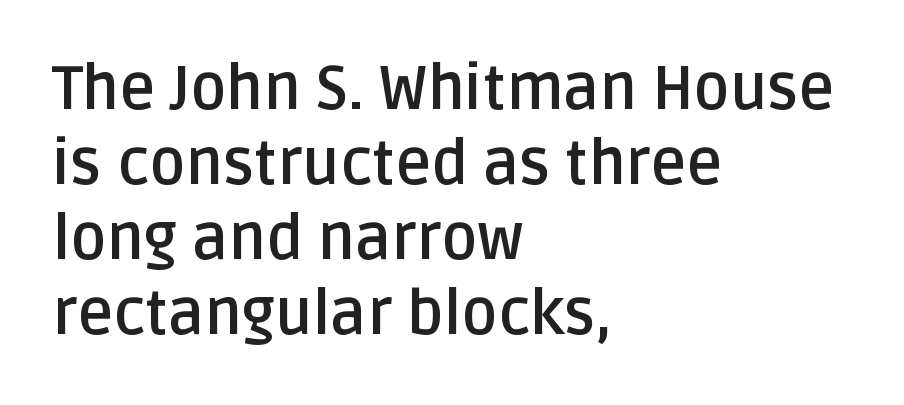
{"serif": "no", "italic": "no", "bold": "yes", "weight": "semibold", "width": "normal", "stroke_contrast": "low", "x_height": "large", "monospaced": "no", "underline": "no", "align": "left", "line_spacing_ratio": 1.23, "letter_spacing": "normal", "letter_spacing_em": 0.0, "glyph_px": 61}
